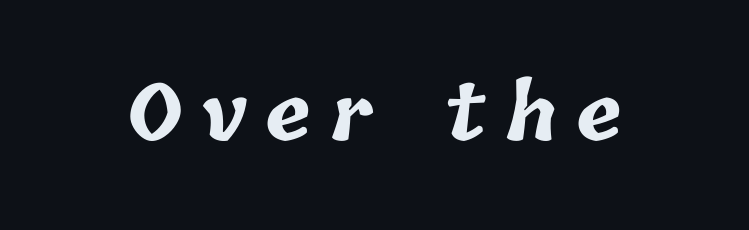
{"bold": "yes", "weight": "bold", "width": "normal", "stroke_contrast": "low", "x_height": "medium", "monospaced": "no", "underline": "no", "letter_spacing": "wide", "letter_spacing_em": 0.25, "glyph_px": 77}
